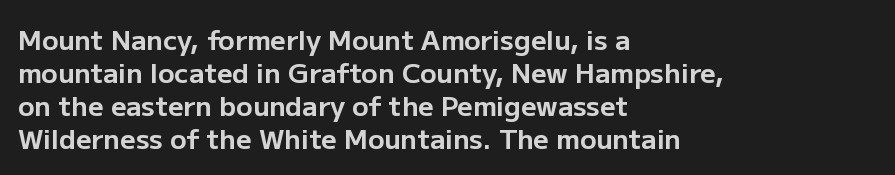
Words float on clear page, feet unadorned. Does the lettering tilt? It doesn't — this is upright. Visually the block forms a straight wall on the left and a jagged coastline on the right. These words are printed bold, with thick strokes throughout. Characters follow at the spacing the type designer built in.
